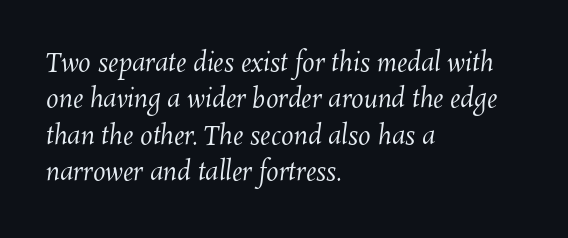
Q: Is the text bold? A: No.
Q: Is the text underlined? A: No.
Q: How is the paragraph aligned? A: Left-aligned.
Q: Is the spacing between letters normal or unusually wide? A: Normal.
Q: Is the spacing between lines tight, normal or loose? A: Normal.
